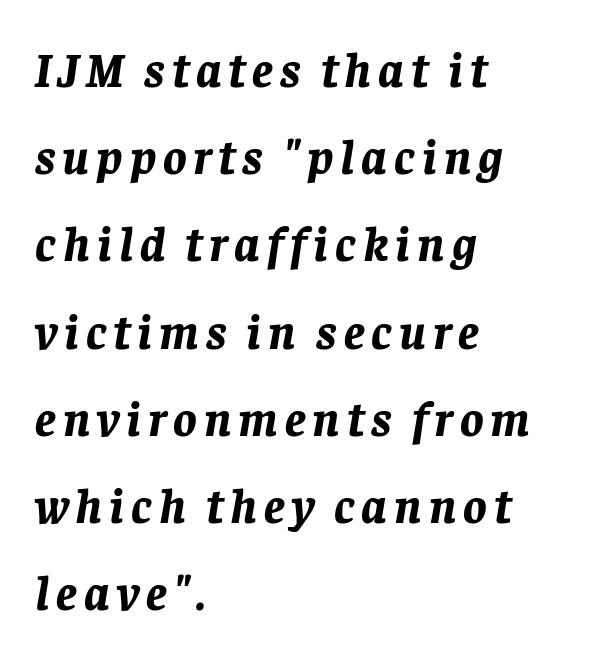
{"italic": "yes", "lean": "right", "slant_degrees": 8, "bold": "yes", "weight": "bold", "width": "normal", "stroke_contrast": "low", "x_height": "large", "monospaced": "no", "underline": "no", "align": "left", "line_spacing_ratio": 1.78, "glyph_px": 49}
